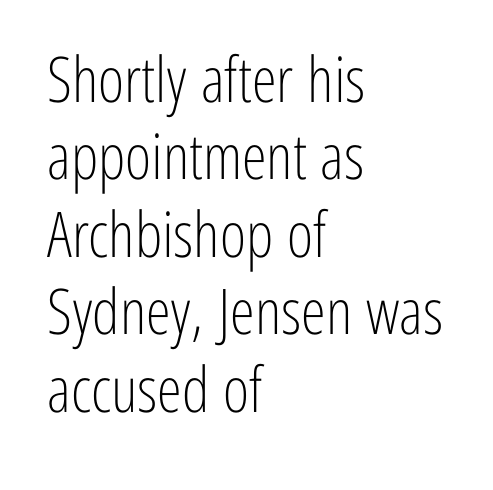
The image shows 63 px light, condensed sans-serif type, upright; set left-aligned, line spacing 1.23x, normal letter spacing, not underlined; low stroke contrast and a medium x-height.
